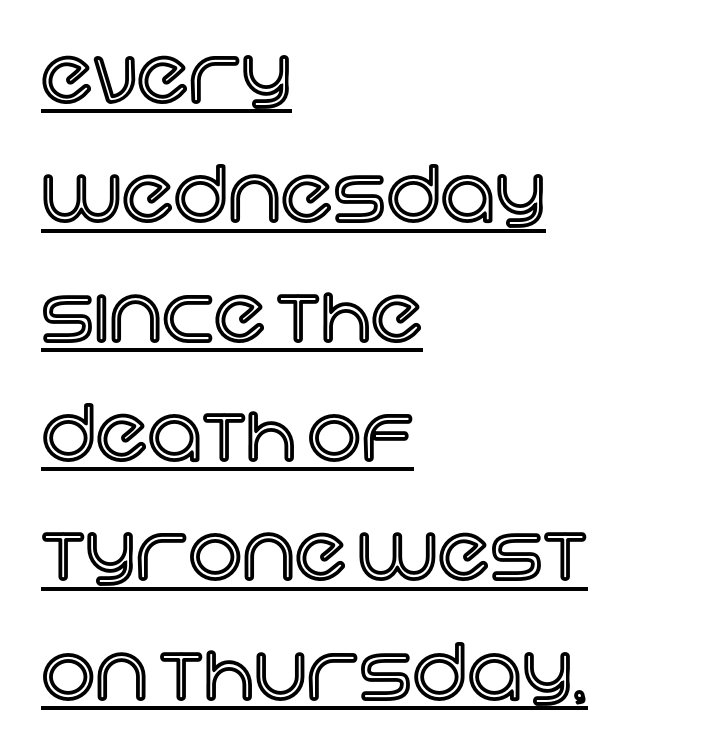
The image shows 76 px text type, upright; set left-aligned, normal line spacing (1.57x), normal letter spacing, underlined; a large x-height.
